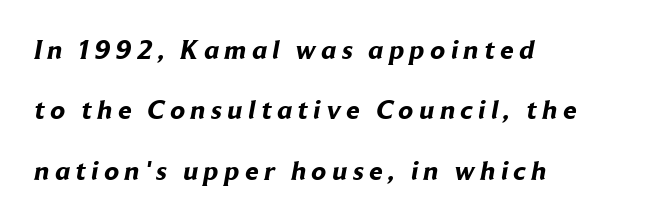
{"bold": "yes", "underline": "no", "align": "left", "line_spacing": "loose", "line_spacing_ratio": 2.24, "letter_spacing": "wide", "letter_spacing_em": 0.21, "glyph_px": 27}
